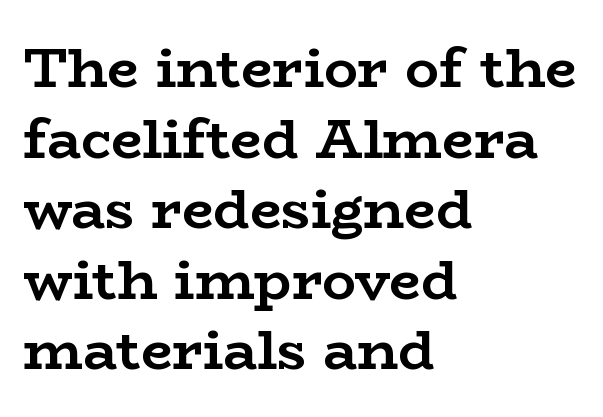
{"serif": "yes", "italic": "no", "bold": "yes", "weight": "semibold", "width": "wide", "stroke_contrast": "low", "x_height": "medium", "monospaced": "no", "underline": "no", "align": "left", "line_spacing": "normal", "line_spacing_ratio": 1.26, "letter_spacing": "normal", "letter_spacing_em": 0.0, "glyph_px": 56}
